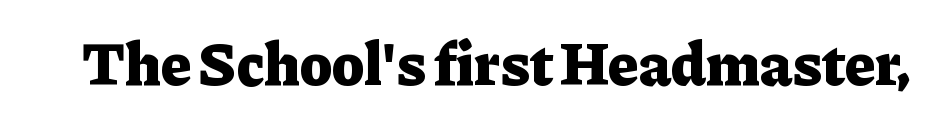
Q: Is the text bold? A: Yes.
Q: Is the text italic (slanted)? A: No, it is upright.
Q: Is the typeface a serif or a sans-serif typeface? A: Serif.
Q: Is the text underlined? A: No.
Q: Is the spacing between letters normal or unusually wide? A: Normal.
Q: Width (condensed, normal, or wide)? A: Normal.
Q: Stroke contrast? A: Low.
Q: x-height? A: Medium.
Q: Monospaced? A: No.
